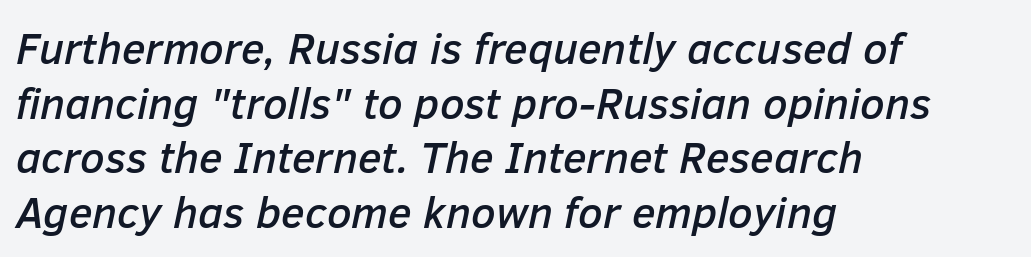
The image shows 44 px text type, italic (leaning right); set left-aligned, line spacing 1.24x, normal letter spacing, not underlined; low stroke contrast and a medium x-height.
